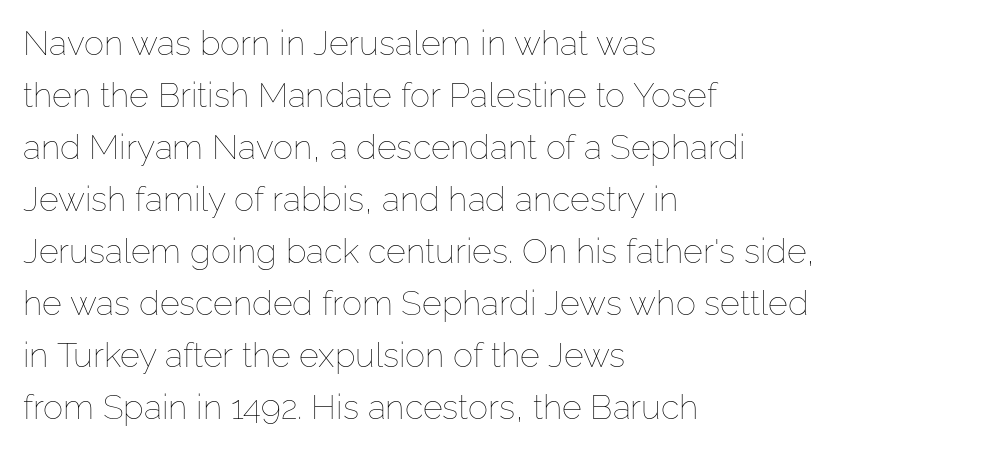
Q: Is the text bold? A: No.
Q: Is the text italic (slanted)? A: No, it is upright.
Q: Is the text underlined? A: No.
Q: How is the paragraph aligned? A: Left-aligned.
Q: Is the spacing between letters normal or unusually wide? A: Normal.
Q: Is the spacing between lines tight, normal or loose? A: Normal.
Q: Width (condensed, normal, or wide)? A: Normal.
Q: Stroke contrast? A: Low.
Q: x-height? A: Medium.
Q: Monospaced? A: No.
